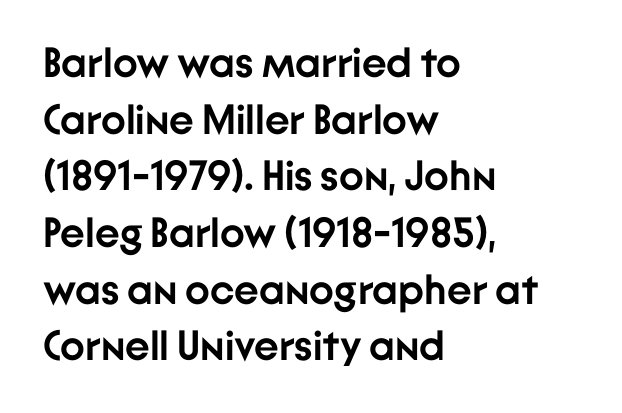
The image shows 42 px semibold sans-serif type, upright; set left-aligned, normal line spacing (1.35x), normal letter spacing, not underlined; low stroke contrast and a medium x-height.
